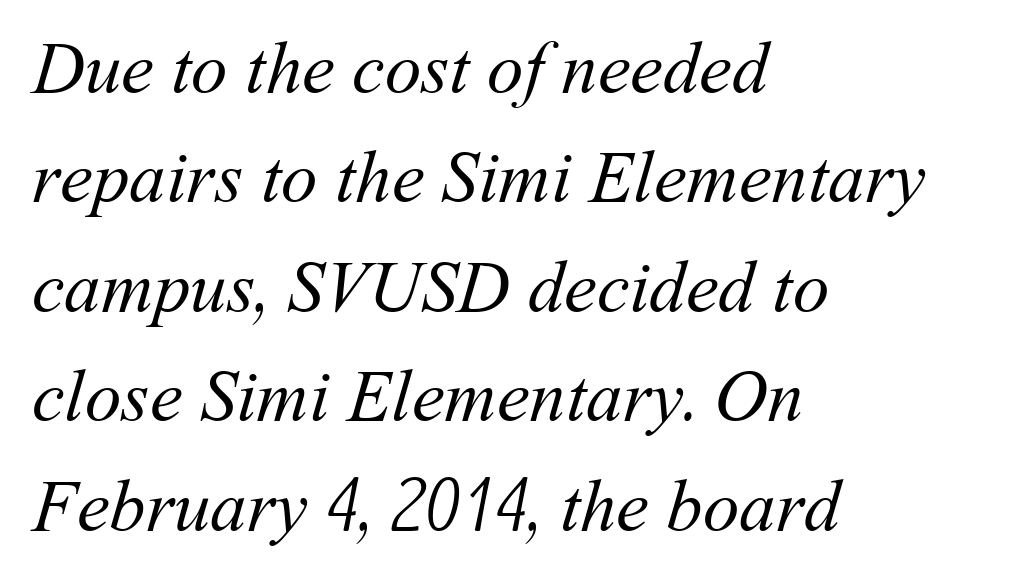
The image shows 73 px regular-weight type; set left-aligned, normal line spacing (1.5x), normal letter spacing, not underlined; medium stroke contrast and a medium x-height.
